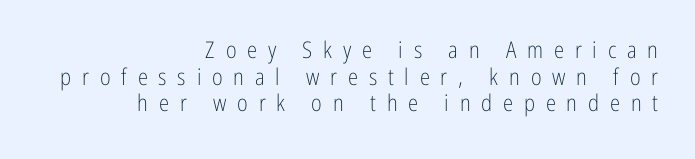
This rendering features lettering with no underline. This is roman type, the default non-slanted kind. Reading down the block, your eye finds every line finishing at a fixed right position. Honestly, the letter spacing is so wide it's the main thing you notice. Bold? No — there's no thickening of the strokes.
